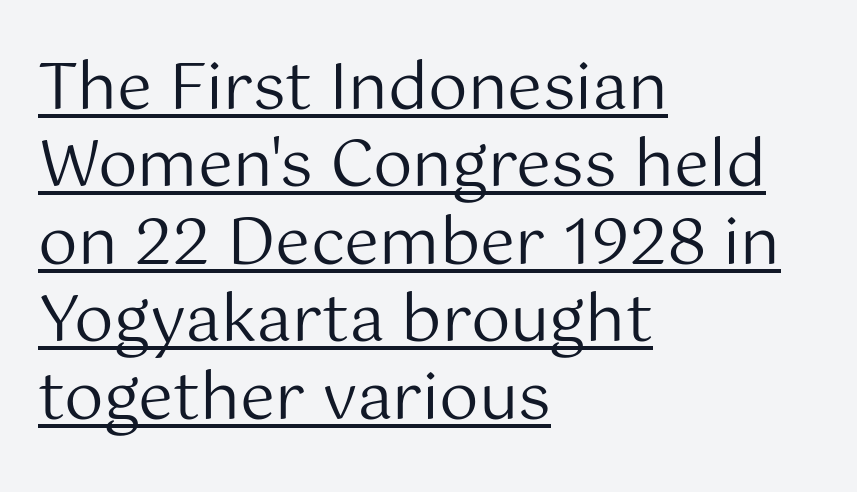
The image shows 63 px regular-weight sans-serif type, upright; set left-aligned, line spacing 1.23x, normal letter spacing, underlined; medium stroke contrast and a medium x-height.
